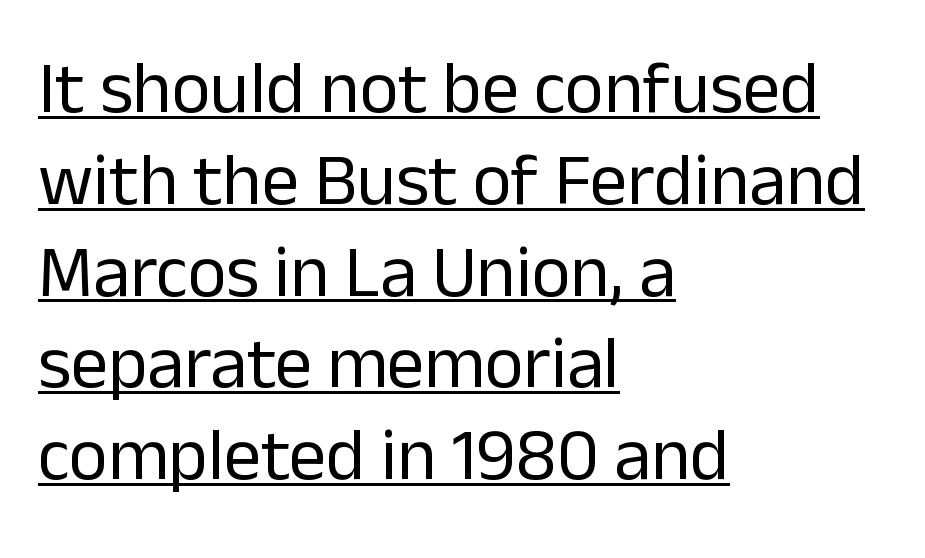
Casual observation: everything's shoved over to the left. This rendering leaves character spacing at its baseline value. Character widths vary here, with narrow letters taking less room than wide ones. Is there any slant? The stems are plumb. The designer went with a sans here, leaving each stem footless. Stems here are at most as thick as an everyday book face.
